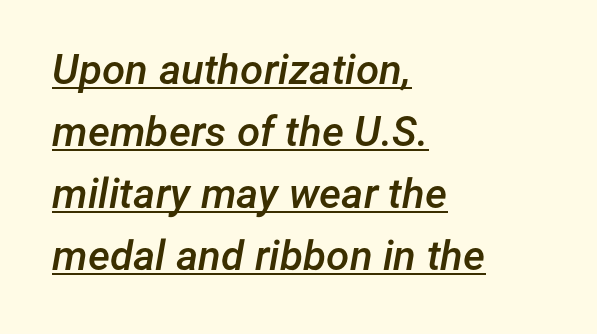
The image shows 42 px semibold type, italic (leaning right); set left-aligned, normal line spacing (1.48x), normal letter spacing, underlined; low stroke contrast and a medium x-height.
